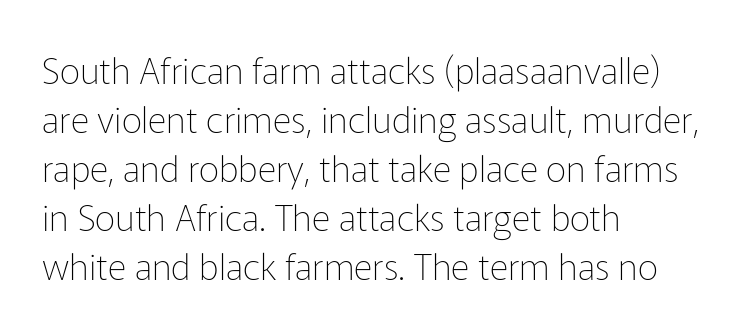
Quick note: interline space is typical. If you drew a line through each stem, it would be perfectly vertical. These lines are composed in type without serifs. The passage shown is typed in a proportional face where columns would drift.
